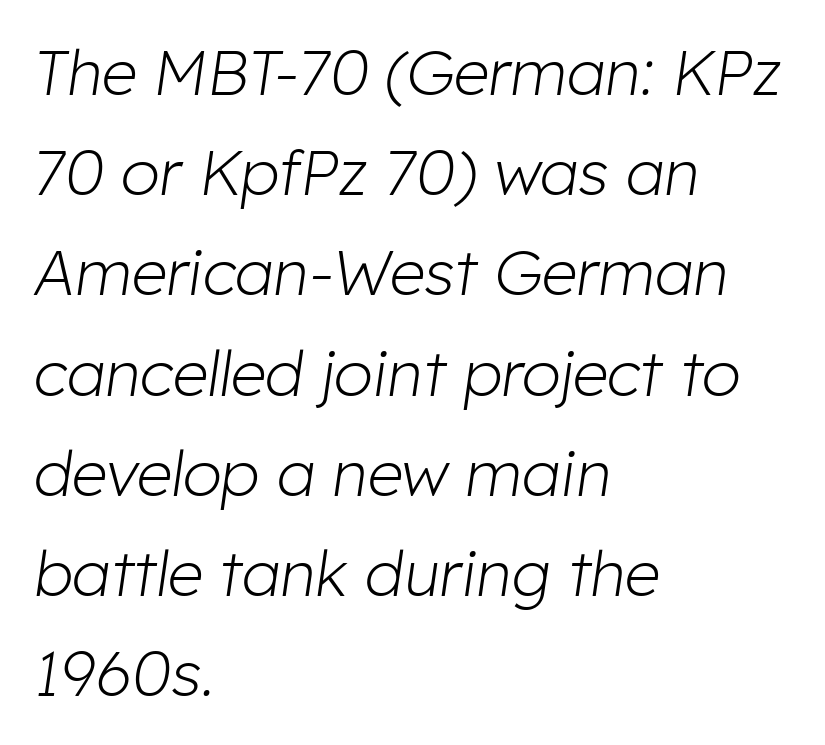
Q: Is the text bold? A: No.
Q: Is the text italic (slanted)? A: Yes, it leans right by about 8 degrees.
Q: Is the text underlined? A: No.
Q: How is the paragraph aligned? A: Left-aligned.
Q: Is the spacing between letters normal or unusually wide? A: Normal.
Q: Is the spacing between lines tight, normal or loose? A: Normal.
Q: Width (condensed, normal, or wide)? A: Normal.
Q: Stroke contrast? A: Low.
Q: x-height? A: Medium.
Q: Monospaced? A: No.
